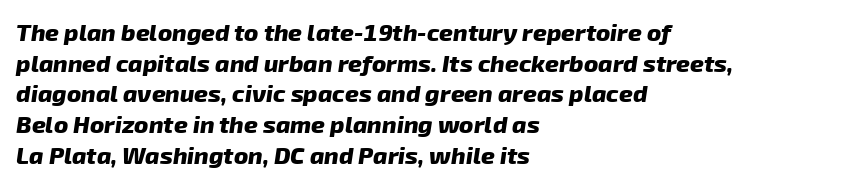
Line starts are locked; line ends wander. Underlining? Definitely not there. Is there much room between lines? A standard amount, neither cramped nor airy. You'd pick this weight for a headline — it's a proper bold.
